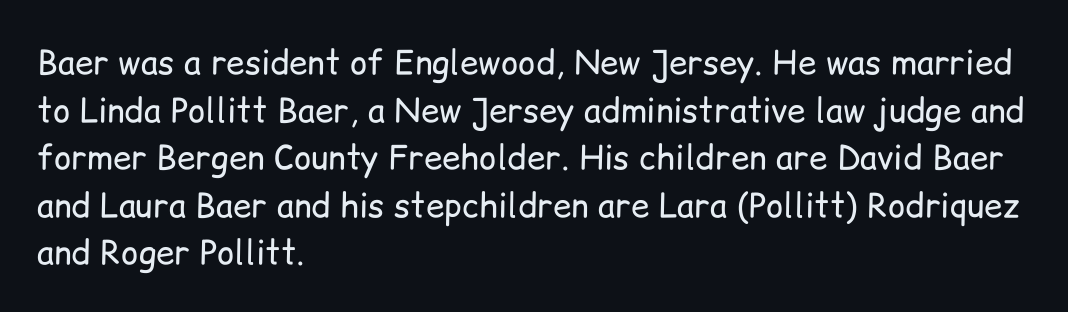
The image shows 33 px regular-weight sans-serif type, upright; set left-aligned, normal line spacing (1.44x), normal letter spacing, not underlined; low stroke contrast and a medium x-height.
